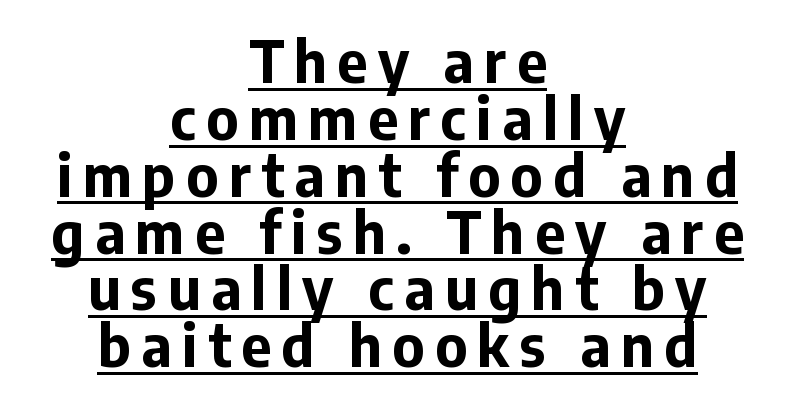
The image shows 58 px bold sans-serif type, upright; set centered, tight line spacing (0.98x), underlined; low stroke contrast and a medium x-height.
